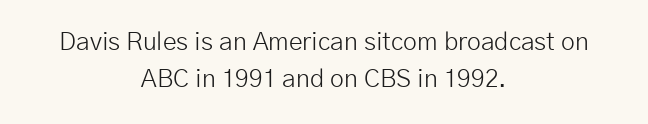
{"italic": "no", "bold": "no", "underline": "no", "align": "center", "line_spacing": "normal", "line_spacing_ratio": 1.5, "letter_spacing": "normal", "letter_spacing_em": 0.0, "glyph_px": 25}
